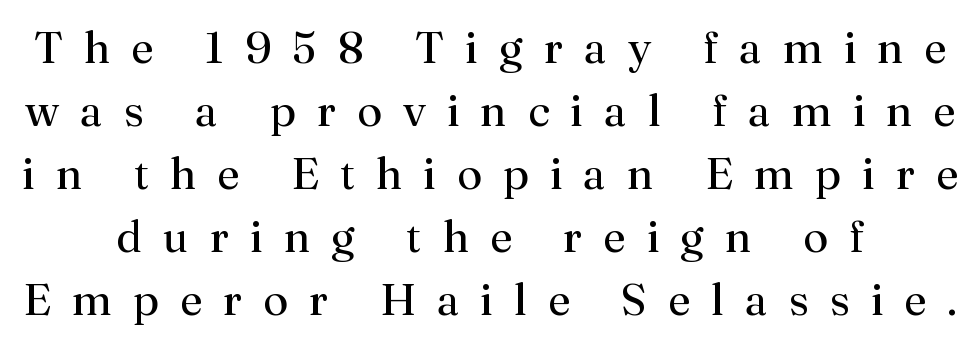
Q: Is the text bold? A: No.
Q: Is the text italic (slanted)? A: No, it is upright.
Q: Is the typeface a serif or a sans-serif typeface? A: Serif.
Q: Is the text underlined? A: No.
Q: Is the spacing between letters normal or unusually wide? A: Unusually wide.
Q: Is the spacing between lines tight, normal or loose? A: Normal.
Q: Width (condensed, normal, or wide)? A: Normal.
Q: Stroke contrast? A: Medium.
Q: x-height? A: Small.
Q: Monospaced? A: No.
